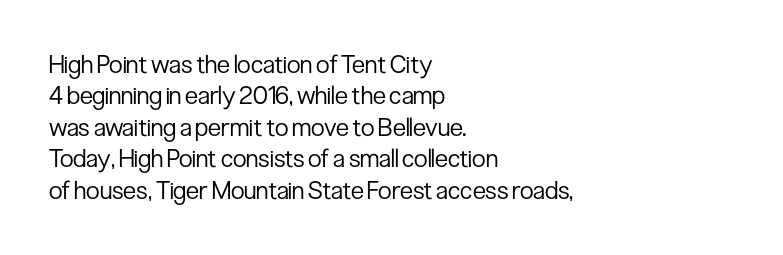
The image shows 25 px text type, upright; set left-aligned, normal line spacing (1.26x), normal letter spacing, not underlined.
